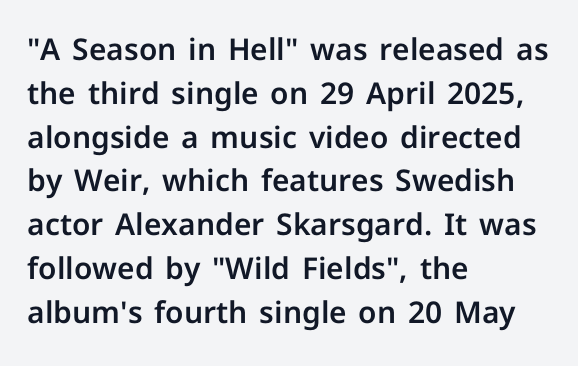
The image shows 30 px sans-serif type, upright; set left-aligned, normal line spacing (1.46x), normal letter spacing, not underlined; low stroke contrast and a medium x-height.
